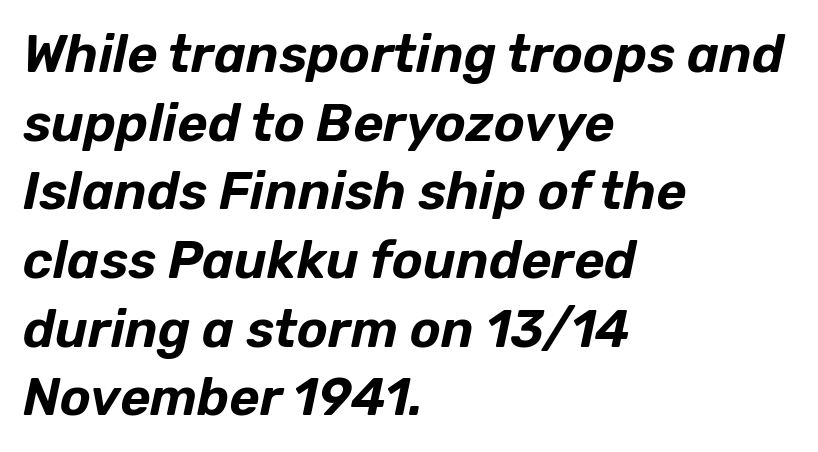
{"italic": "yes", "lean": "right", "slant_degrees": 12, "width": "normal", "stroke_contrast": "low", "x_height": "medium", "monospaced": "no", "underline": "no", "align": "left", "line_spacing": "normal", "line_spacing_ratio": 1.32, "letter_spacing": "normal", "letter_spacing_em": 0.0, "glyph_px": 52}
